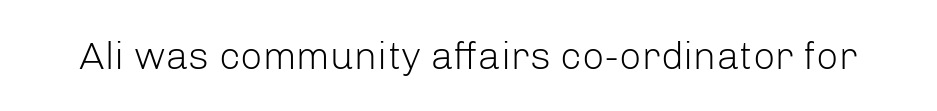
{"serif": "no", "italic": "no", "bold": "no", "weight": "light", "width": "normal", "stroke_contrast": "low", "x_height": "medium", "monospaced": "no", "underline": "no", "letter_spacing": "normal", "letter_spacing_em": 0.0, "glyph_px": 39}
